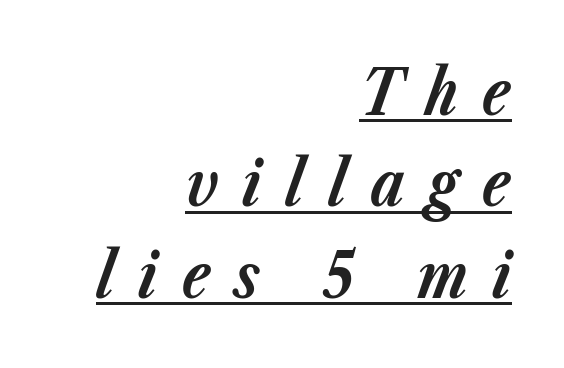
{"italic": "yes", "lean": "right", "slant_degrees": 23, "bold": "yes", "weight": "bold", "width": "normal", "stroke_contrast": "low", "x_height": "medium", "monospaced": "no", "underline": "yes", "align": "right", "line_spacing": "normal", "line_spacing_ratio": 1.45, "letter_spacing": "wide", "letter_spacing_em": 0.38, "glyph_px": 63}
